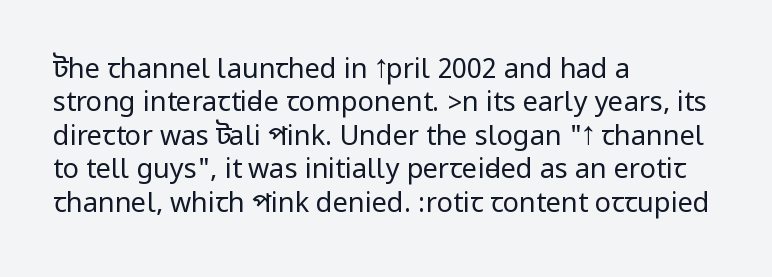
Q: Is the text bold? A: No.
Q: Is the text italic (slanted)? A: No, it is upright.
Q: Is the text underlined? A: No.
Q: How is the paragraph aligned? A: Left-aligned.
Q: Is the spacing between letters normal or unusually wide? A: Normal.
